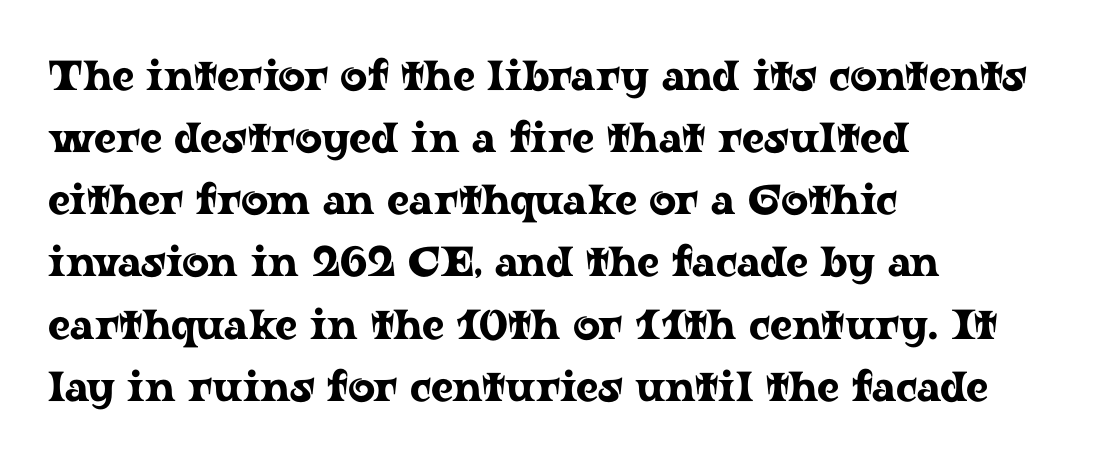
What's the leading like? Ordinary, nothing unusual. Line beginnings align vertically; line endings do not. In terms of letterform style, serifs are clearly present. Here the glyphs are tracked normally, forming tight word shapes. Designer's note — italics off, roman on. The strip under each line holds only bare page.
